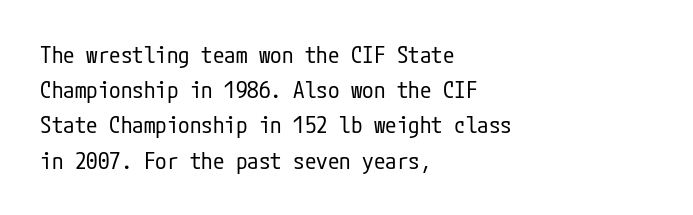
{"italic": "no", "bold": "no", "underline": "no", "align": "left", "line_spacing": "normal", "line_spacing_ratio": 1.53, "letter_spacing": "normal", "letter_spacing_em": 0.0, "glyph_px": 23}
